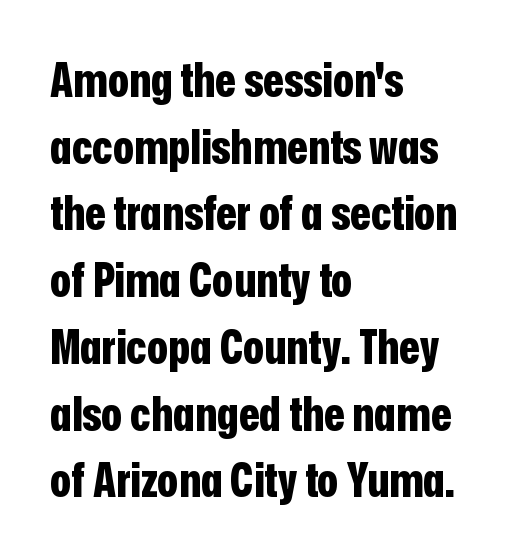
Varying glyph widths throughout — classic text-font behaviour. Stroke thickness is high; the sample reads as a true bold. Characters remain perfectly vertical along every line. Whoever set this chose a conventional vertical rhythm. Notice how the passage keeps a crisp vertical edge on the left only. Any mark beneath the type? The region is blank.
